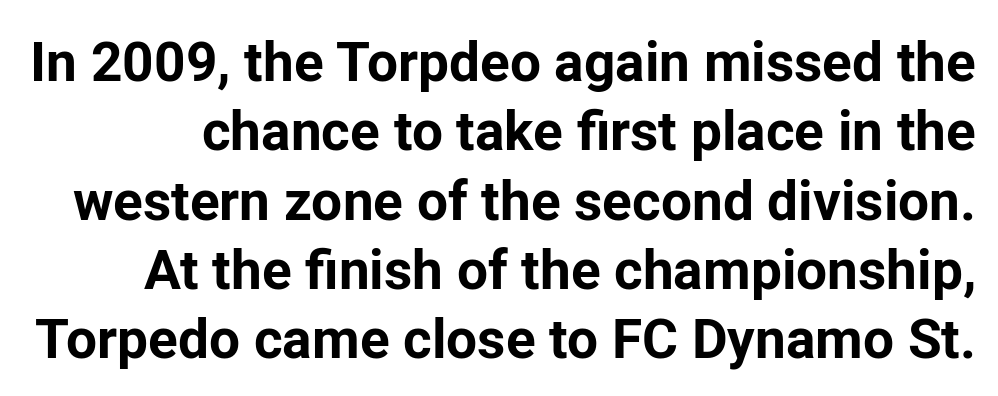
The face used here is a sans, in the tradition of grotesques and geometrics. Character widths vary here, with narrow letters taking less room than wide ones. This rendering leaves character spacing at its baseline value. The line-height multiplier appears to be the usual default.
